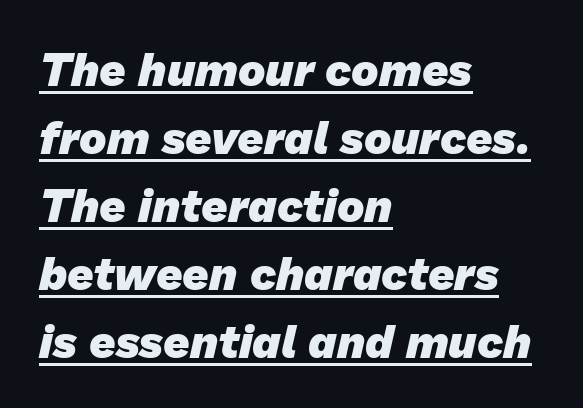
The horizontal fit of the characters is conventional and even. The ragged edge is on the right, which tells us the setting is flush left. Regular leading. Each letter's strokes conclude bluntly, with no projecting serifs. Underlining? Definitely there.
